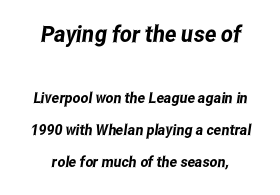
What stands out about the letter spacing? Nothing — it is the standard amount. Top chunk: large. Bottom chunk: small. The gap between lines stays unmarked. Compared with typical paragraphs, the rows here are farther apart.
